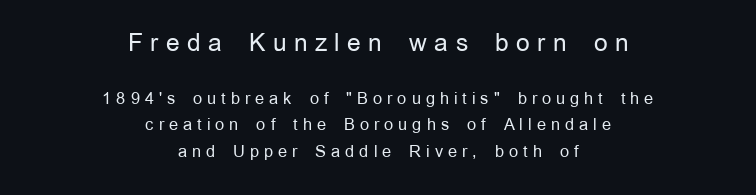
Has an underline been added? It has not. Line spacing here is normal. The emphasis by scale lands on block number one, above. A student would call this center alignment; a typographer would say set centered. There is plenty of visible air inserted between adjacent glyphs. Designer's note — italics off, roman on.
